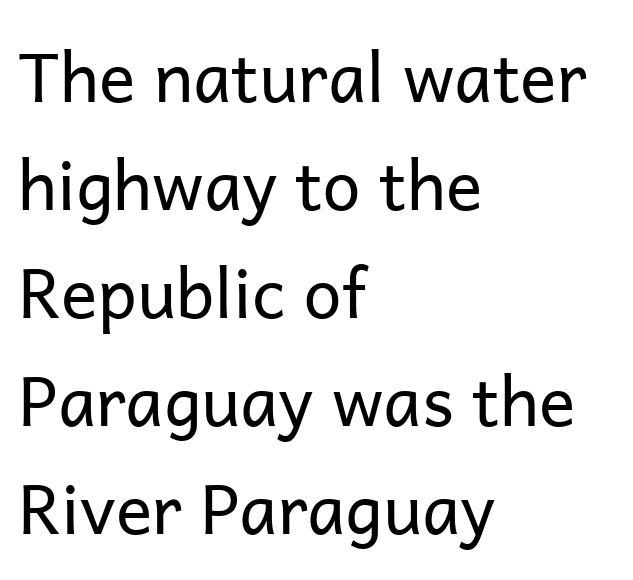
The block of text has a typical density, with ordinary space between rows. Tall strokes in this sample are plumb rather than angled. In terms of letterspacing, this is plain default setting. Line starts are locked; line ends wander. Note the varied advance widths — an 'i' is clearly narrower than an 'm'.
